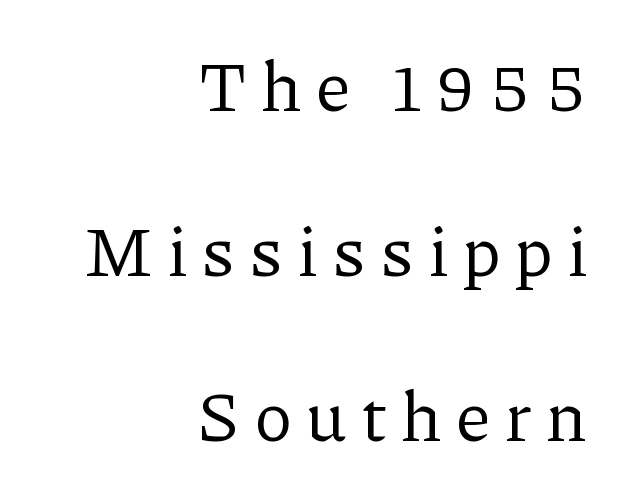
Q: Is the text bold? A: No.
Q: Is the text italic (slanted)? A: No, it is upright.
Q: Is the typeface a serif or a sans-serif typeface? A: Serif.
Q: Is the text underlined? A: No.
Q: How is the paragraph aligned? A: Right-aligned.
Q: Is the spacing between letters normal or unusually wide? A: Unusually wide.
Q: Is the spacing between lines tight, normal or loose? A: Loose.
Q: Width (condensed, normal, or wide)? A: Normal.
Q: Stroke contrast? A: Low.
Q: x-height? A: Medium.
Q: Monospaced? A: No.
